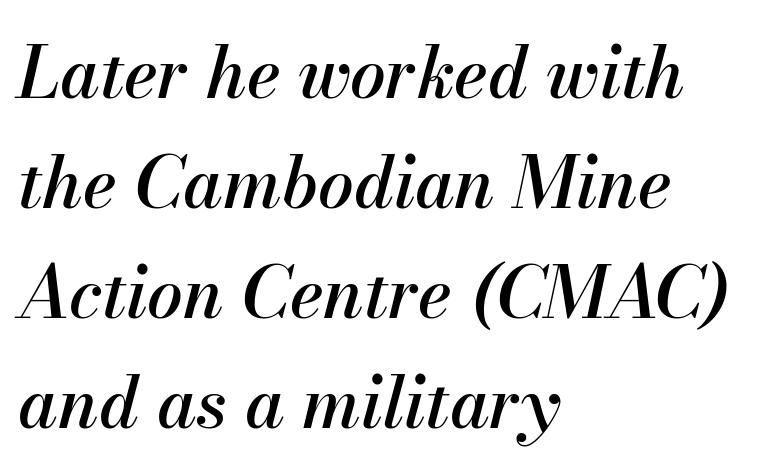
{"italic": "yes", "lean": "right", "slant_degrees": 13, "width": "normal", "stroke_contrast": "medium", "x_height": "small", "monospaced": "no", "underline": "no", "align": "left", "line_spacing": "normal", "line_spacing_ratio": 1.55, "letter_spacing": "normal", "letter_spacing_em": 0.0, "glyph_px": 71}
